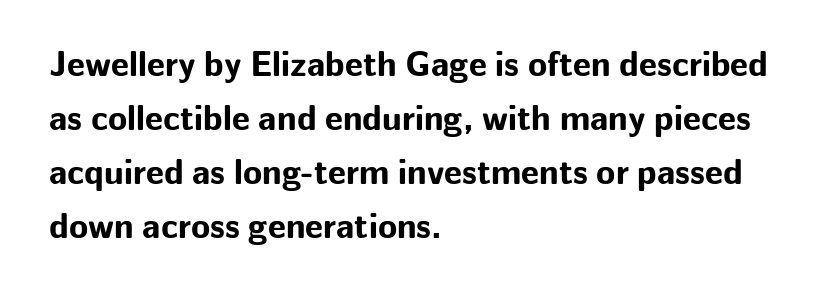
The image shows 35 px bold sans-serif type, upright; set left-aligned, normal line spacing (1.54x), normal letter spacing, not underlined; low stroke contrast and a medium x-height.
